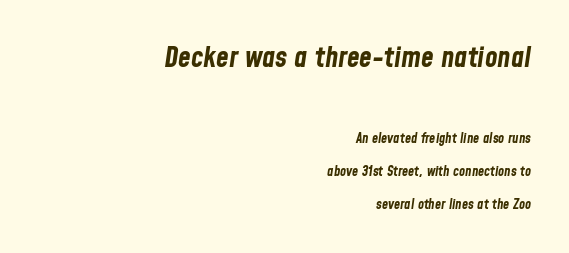
The image shows 29 px bold, condensed type, italic (leaning right); set right-aligned, loose line spacing (2.34x), normal letter spacing, not underlined; the first (top) block is 2.07x larger; low stroke contrast and a medium x-height.
